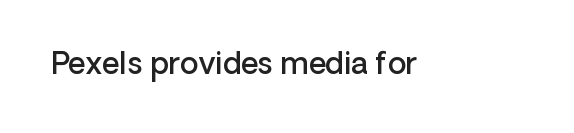
The image shows 30 px semibold sans-serif type, upright; set normal letter spacing, not underlined; low stroke contrast and a medium x-height.
